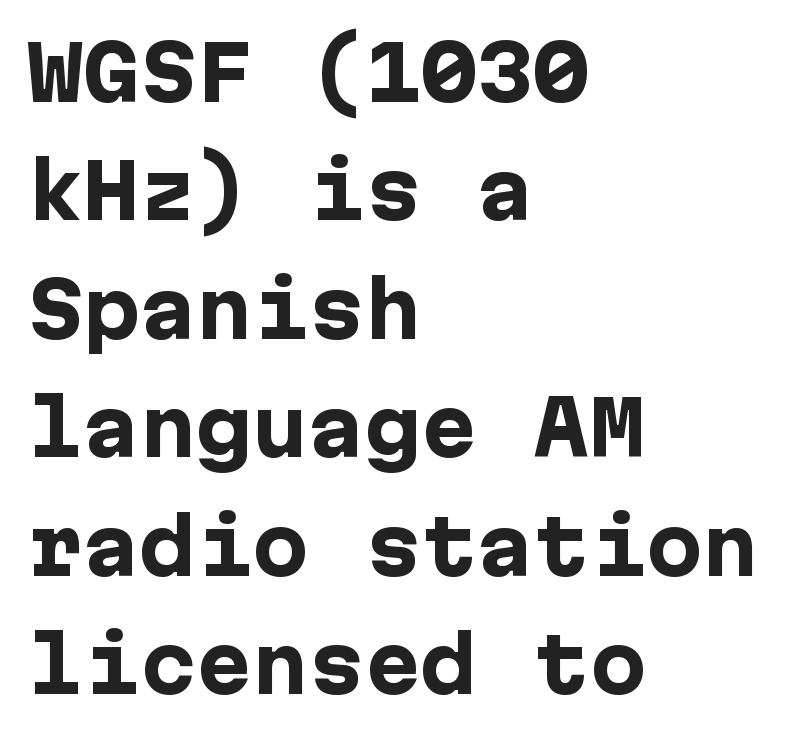
The image shows 75 px heavy sans-serif type, upright; set left-aligned, normal line spacing (1.58x), normal letter spacing, not underlined; low stroke contrast and a medium x-height.
